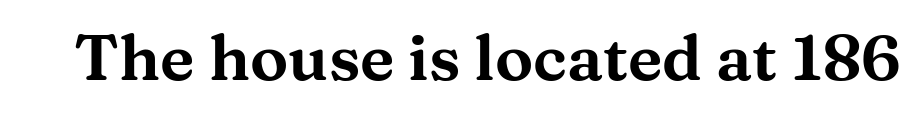
The image shows 64 px wide serif type, upright; set normal letter spacing, not underlined; medium stroke contrast and a medium x-height.
